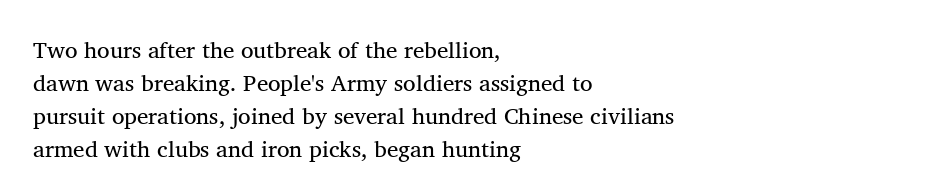
{"italic": "no", "bold": "no", "underline": "no", "align": "left", "line_spacing": "normal", "line_spacing_ratio": 1.43, "letter_spacing": "normal", "letter_spacing_em": 0.0, "glyph_px": 23}
